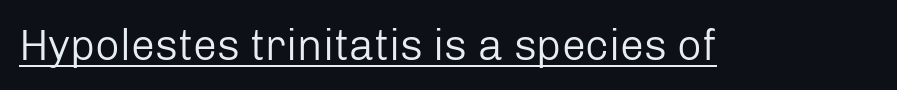
Q: Is the text bold? A: No.
Q: Is the text italic (slanted)? A: No, it is upright.
Q: Is the typeface a serif or a sans-serif typeface? A: Sans-serif.
Q: Is the text underlined? A: Yes.
Q: Is the spacing between letters normal or unusually wide? A: Normal.
Q: Width (condensed, normal, or wide)? A: Normal.
Q: Stroke contrast? A: Low.
Q: x-height? A: Medium.
Q: Monospaced? A: No.
